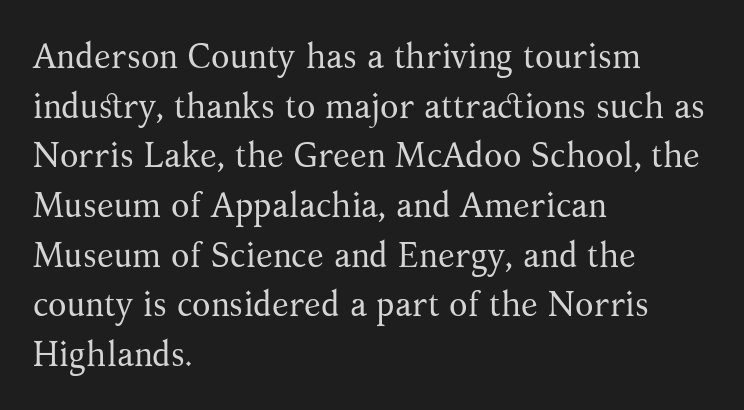
{"serif": "yes", "italic": "no", "bold": "no", "weight": "regular", "width": "normal", "stroke_contrast": "medium", "x_height": "medium", "monospaced": "no", "underline": "no", "align": "left", "line_spacing": "normal", "line_spacing_ratio": 1.46, "letter_spacing": "normal", "letter_spacing_em": 0.0, "glyph_px": 34}
